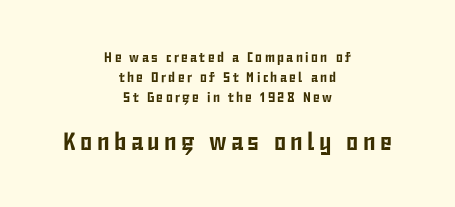
Q: Is the text italic (slanted)? A: No, it is upright.
Q: Is the text underlined? A: No.
Q: How is the paragraph aligned? A: Centered.
Q: Is the spacing between lines tight, normal or loose? A: Normal.
Q: Which block of text is set in a larger size, the first (top) or the second (bottom)? A: The second (bottom) one.
